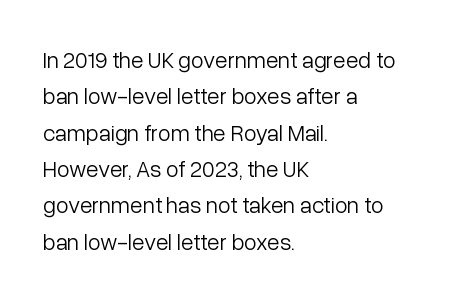
The image shows 23 px text type, upright; set left-aligned, normal line spacing (1.58x), normal letter spacing, not underlined.
